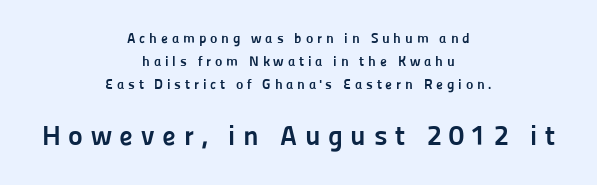
Quick note: not italic, upright. The glyphs in this specimen are sans serif. Of the two passages, the one underneath uses the larger point size. The paragraph shown floats in the horizontal middle. Is this a fixed-width face? No — the glyphs have proportional, varying widths.
